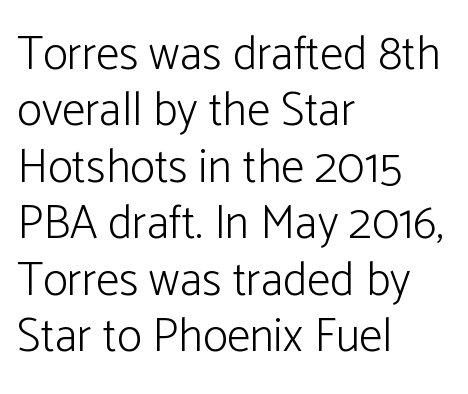
The image shows 47 px light sans-serif type, upright; set left-aligned, line spacing 1.2x, normal letter spacing, not underlined; low stroke contrast and a medium x-height.
